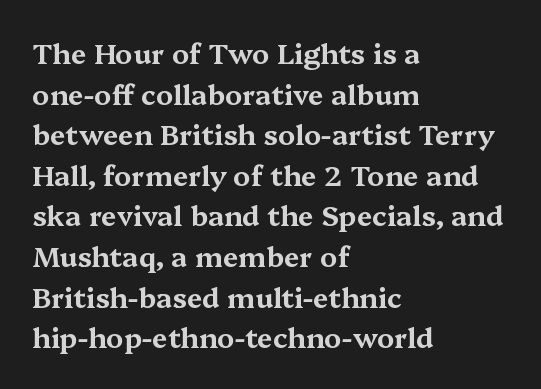
Q: Is the text italic (slanted)? A: No, it is upright.
Q: Is the typeface a serif or a sans-serif typeface? A: Serif.
Q: Is the text underlined? A: No.
Q: How is the paragraph aligned? A: Left-aligned.
Q: Is the spacing between letters normal or unusually wide? A: Normal.
Q: Is the spacing between lines tight, normal or loose? A: Normal.
Q: Width (condensed, normal, or wide)? A: Wide.
Q: Stroke contrast? A: Medium.
Q: x-height? A: Medium.
Q: Monospaced? A: No.
